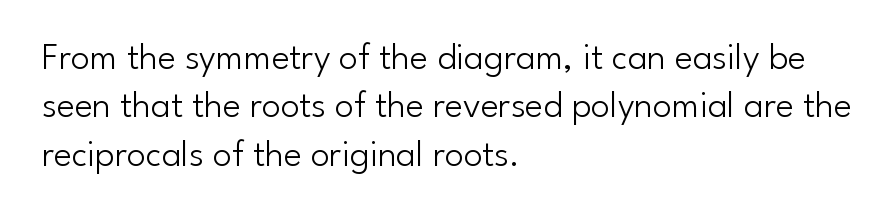
Q: Is the text bold? A: No.
Q: Is the text italic (slanted)? A: No, it is upright.
Q: Is the typeface a serif or a sans-serif typeface? A: Sans-serif.
Q: Is the text underlined? A: No.
Q: How is the paragraph aligned? A: Left-aligned.
Q: Is the spacing between letters normal or unusually wide? A: Normal.
Q: Is the spacing between lines tight, normal or loose? A: Normal.
Q: Width (condensed, normal, or wide)? A: Normal.
Q: Stroke contrast? A: Low.
Q: x-height? A: Small.
Q: Monospaced? A: No.
